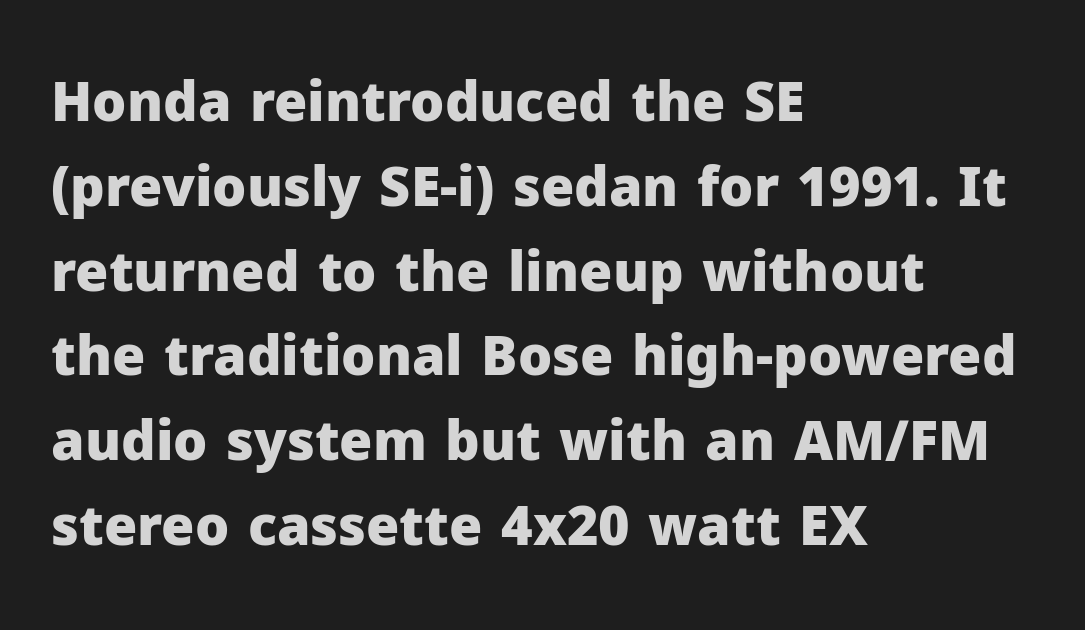
The image shows 54 px heavy sans-serif type, upright; set left-aligned, normal line spacing (1.57x), normal letter spacing, not underlined; low stroke contrast and a medium x-height.
